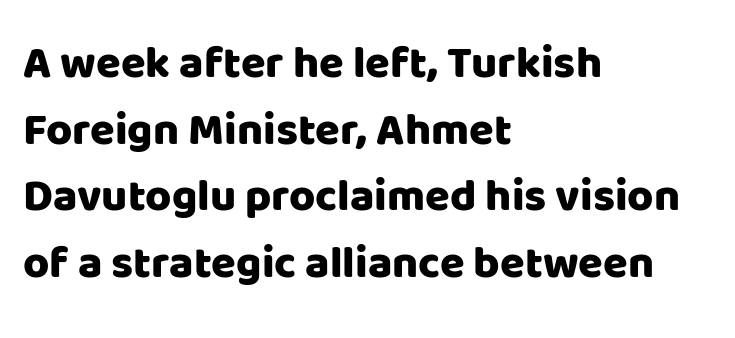
The lines in this sample share a left origin and differ only in where they stop. Spacing between characters is what you'd get straight out of the box. Plain, unruled lines of type. Examine the stroke ends and you'll find no serifs. Every character sits straight up, as roman type does.
